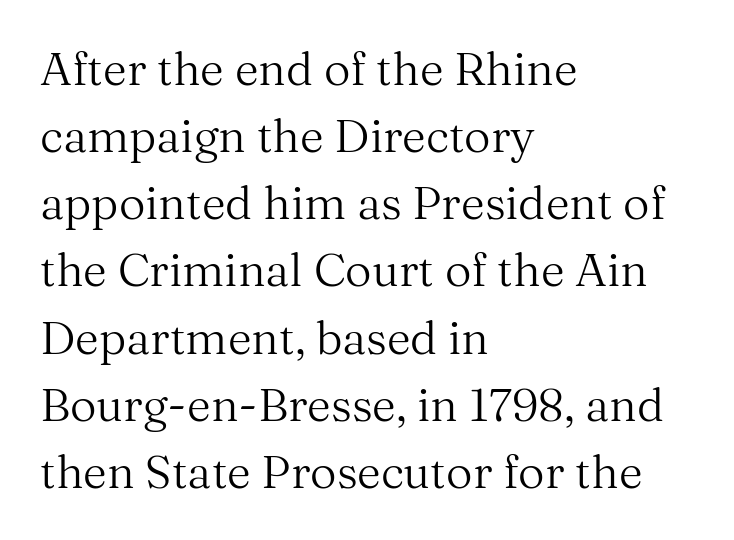
The image shows 46 px regular-weight serif type, upright; set left-aligned, normal line spacing (1.46x), normal letter spacing, not underlined; medium stroke contrast and a medium x-height.
